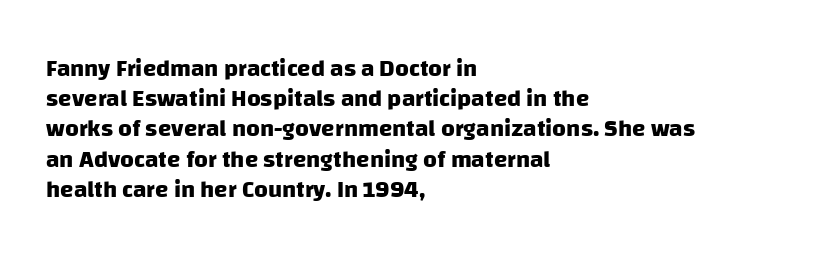
A dark, heavy texture on the line: the type is bold. Compared with typical paragraphs, the rows here are spaced about the same. Visually the block forms a straight wall on the left and a jagged coastline on the right. Descenders hang freely into open space. These lines keep a tight, regular rhythm from letter to letter.
